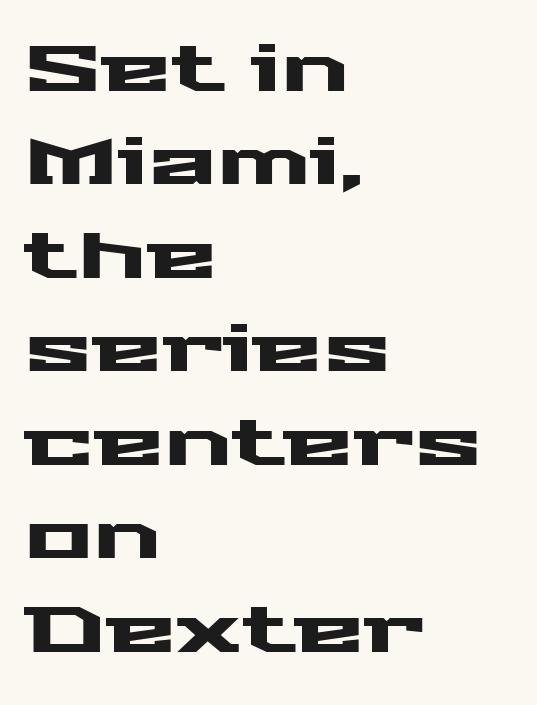
{"serif": "no", "italic": "no", "width": "wide", "stroke_contrast": "medium", "x_height": "medium", "monospaced": "no", "underline": "no", "align": "left", "line_spacing": "normal", "line_spacing_ratio": 1.46, "letter_spacing": "normal", "letter_spacing_em": 0.0, "glyph_px": 64}
